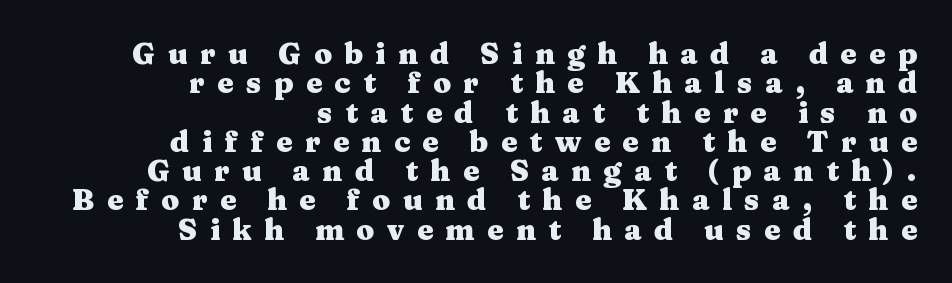
The image shows 29 px heavy, wide serif type, upright; set right-aligned, tight line spacing (1.01x), unusually wide letter spacing (+0.43 em), not underlined; medium stroke contrast and a medium x-height.
